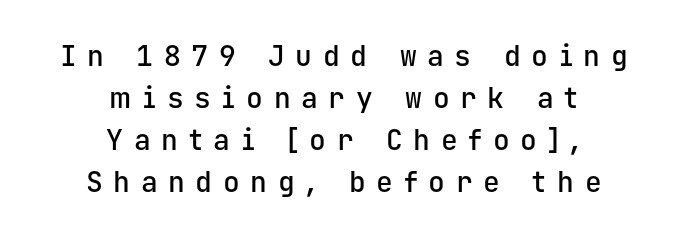
{"serif": "no", "italic": "no", "bold": "semi", "weight": "semibold", "width": "normal", "stroke_contrast": "low", "x_height": "medium", "monospaced": "yes", "underline": "no", "align": "center", "line_spacing": "normal", "line_spacing_ratio": 1.5, "letter_spacing": "wide", "letter_spacing_em": 0.38, "glyph_px": 28}
